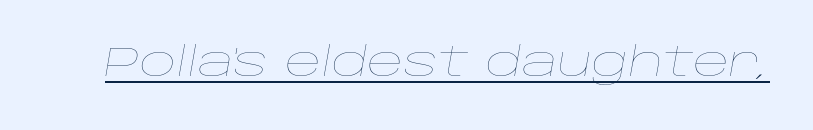
Q: Is the text bold? A: No.
Q: Is the text italic (slanted)? A: Yes, it leans right by about 10 degrees.
Q: Is the text underlined? A: Yes.
Q: Is the spacing between letters normal or unusually wide? A: Normal.
Q: Width (condensed, normal, or wide)? A: Wide.
Q: Stroke contrast? A: Low.
Q: x-height? A: Large.
Q: Monospaced? A: No.
